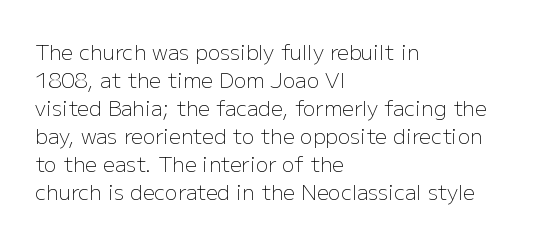
The paragraph has a hard left edge and a soft right edge. Rows of type keep a routine distance in the vertical direction. The letters sit at their default tracking, neither squeezed nor spread. Posture: vertical.
